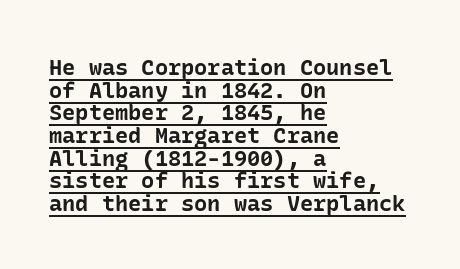
Q: Is the text bold? A: Yes.
Q: Is the text italic (slanted)? A: No, it is upright.
Q: Is the text underlined? A: Yes.
Q: How is the paragraph aligned? A: Left-aligned.
Q: Is the spacing between letters normal or unusually wide? A: Normal.
Q: Is the spacing between lines tight, normal or loose? A: Tight.
